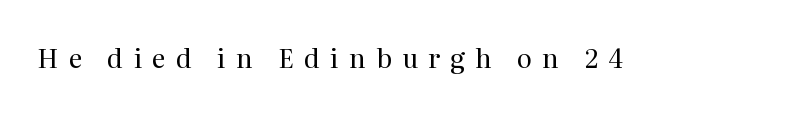
The image shows 26 px text type, upright; set unusually wide letter spacing (+0.39 em), not underlined.
